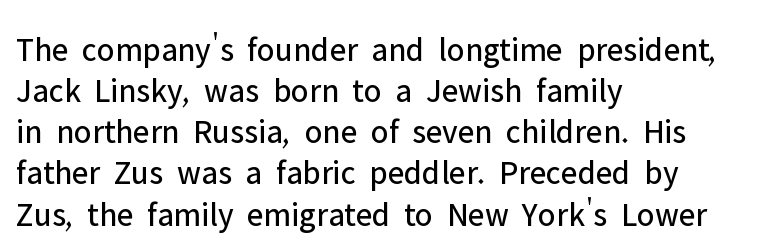
Q: Is the text bold? A: No.
Q: Is the text italic (slanted)? A: No, it is upright.
Q: Is the typeface a serif or a sans-serif typeface? A: Sans-serif.
Q: Is the text underlined? A: No.
Q: How is the paragraph aligned? A: Left-aligned.
Q: Is the spacing between letters normal or unusually wide? A: Normal.
Q: Width (condensed, normal, or wide)? A: Normal.
Q: Stroke contrast? A: Low.
Q: x-height? A: Medium.
Q: Monospaced? A: No.
